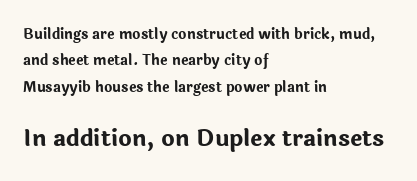
{"italic": "no", "bold": "yes", "underline": "no", "align": "left", "line_spacing_ratio": 1.88, "letter_spacing": "normal", "letter_spacing_em": 0.0, "larger_block": "second", "size_ratio": 1.64, "glyph_px": 23}
